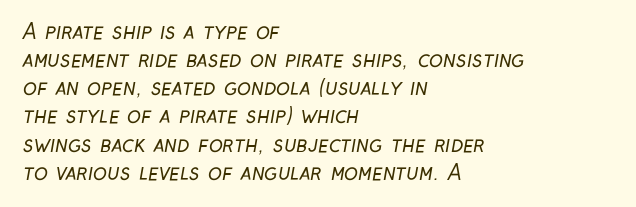
{"bold": "no", "underline": "no", "align": "left", "line_spacing": "normal", "line_spacing_ratio": 1.34, "letter_spacing": "normal", "letter_spacing_em": 0.0, "glyph_px": 21}
